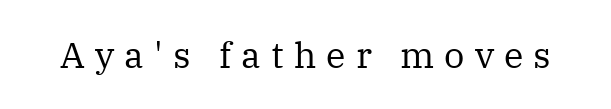
The letters stand upright; this is a roman face. Little horizontal feet cap the strokes, marking this as serif type. The passage shown is typed in a proportional face where columns would drift. Stem width sits at or under what a default text font uses. Compared with typical body copy, the letter spacing here is much looser.
